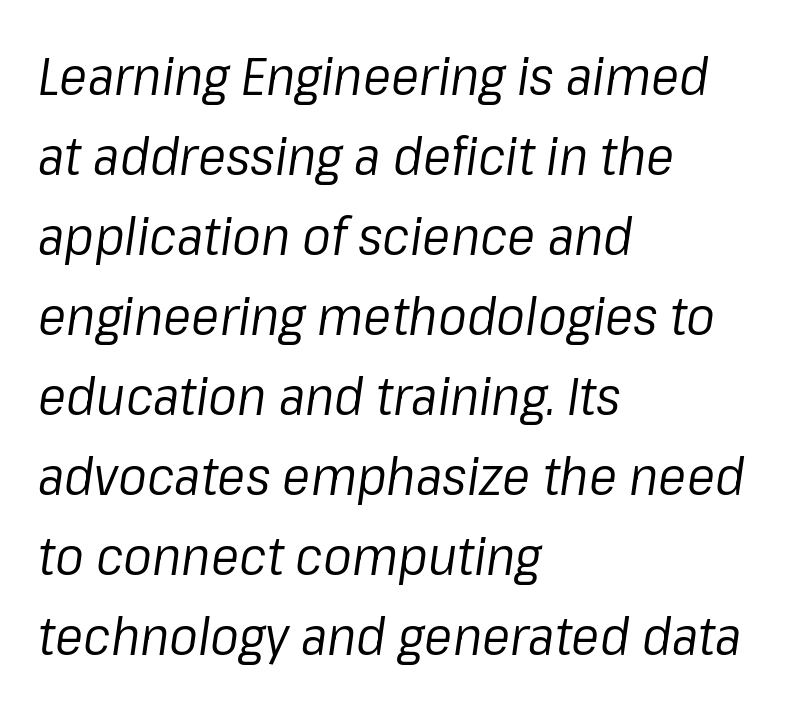
The image shows 53 px regular-weight type, italic (leaning right); set left-aligned, normal line spacing (1.51x), normal letter spacing, not underlined; low stroke contrast and a medium x-height.
